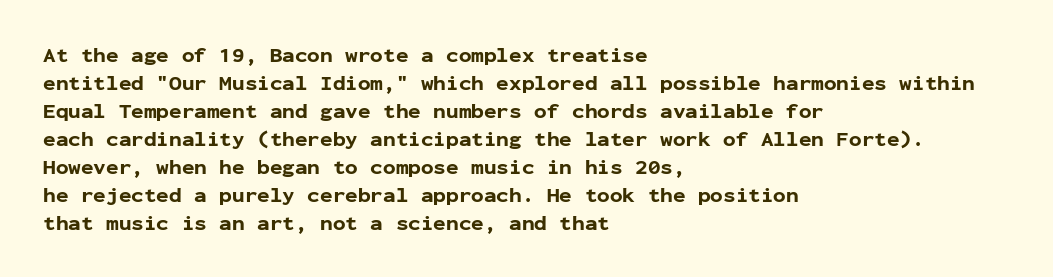
The image shows 21 px bold type, upright; set left-aligned, normal line spacing (1.33x), normal letter spacing, not underlined.
